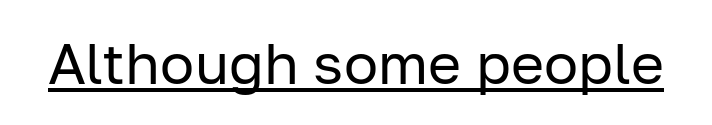
Q: Is the text bold? A: No.
Q: Is the text italic (slanted)? A: No, it is upright.
Q: Is the typeface a serif or a sans-serif typeface? A: Sans-serif.
Q: Is the text underlined? A: Yes.
Q: Is the spacing between letters normal or unusually wide? A: Normal.
Q: Width (condensed, normal, or wide)? A: Normal.
Q: Stroke contrast? A: Low.
Q: x-height? A: Medium.
Q: Monospaced? A: No.
